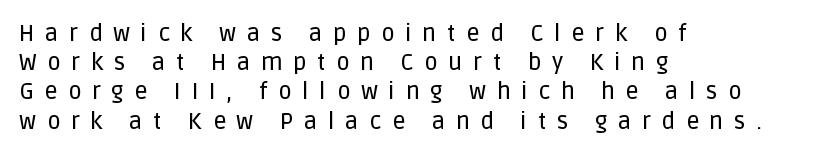
{"italic": "no", "underline": "no", "align": "left", "line_spacing": "normal", "line_spacing_ratio": 1.27, "letter_spacing": "wide", "letter_spacing_em": 0.46, "glyph_px": 23}
